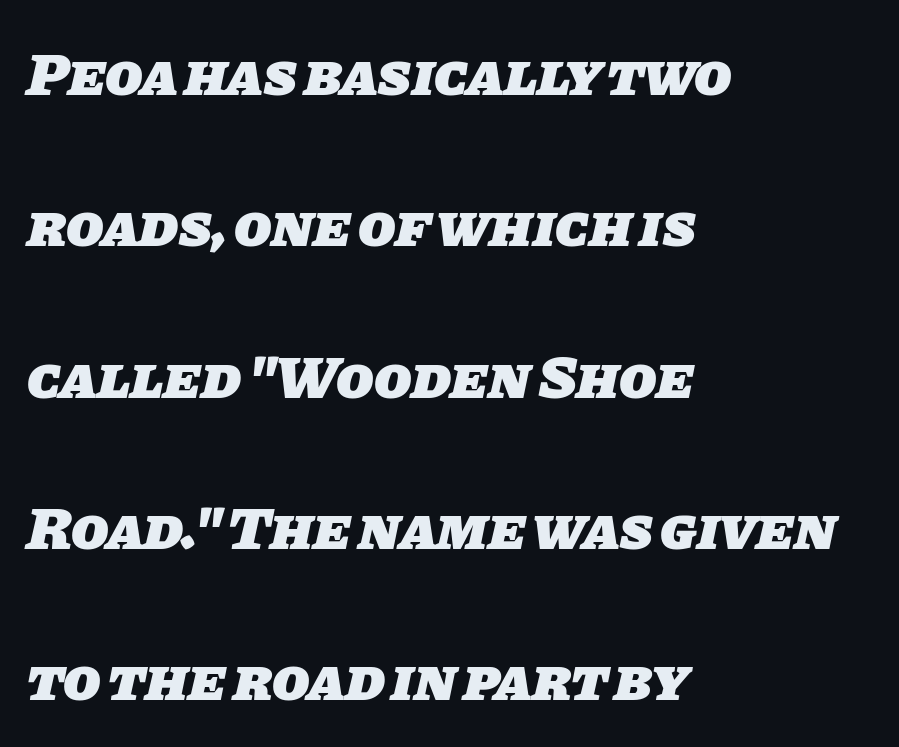
Q: Is the text bold? A: Yes.
Q: Is the typeface a serif or a sans-serif typeface? A: Serif.
Q: Is the text underlined? A: No.
Q: How is the paragraph aligned? A: Left-aligned.
Q: Is the spacing between letters normal or unusually wide? A: Normal.
Q: Is the spacing between lines tight, normal or loose? A: Loose.
Q: Width (condensed, normal, or wide)? A: Normal.
Q: Stroke contrast? A: Low.
Q: x-height? A: Large.
Q: Monospaced? A: No.
